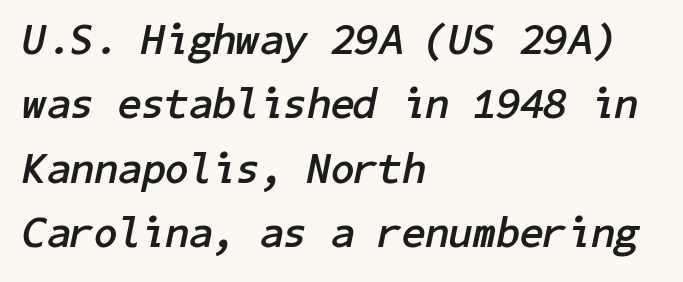
{"italic": "yes", "lean": "right", "slant_degrees": 11, "bold": "yes", "weight": "semibold", "width": "normal", "stroke_contrast": "low", "x_height": "medium", "underline": "no", "align": "left", "line_spacing": "normal", "line_spacing_ratio": 1.5, "letter_spacing": "normal", "letter_spacing_em": 0.0, "glyph_px": 43}
